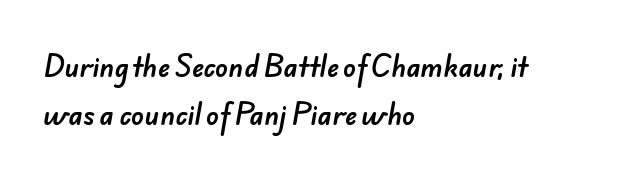
Underline: absent. Left-aligned paragraph, ragged on the right. Caption: standard tracking, unaltered.
